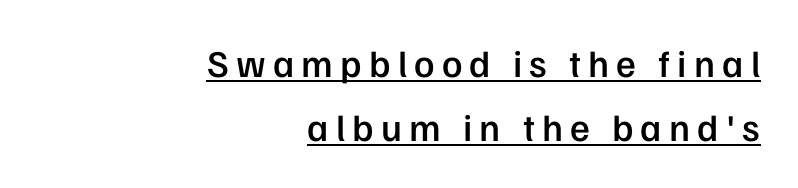
Q: Is the text bold? A: Semi-bold.
Q: Is the text italic (slanted)? A: No, it is upright.
Q: Is the typeface a serif or a sans-serif typeface? A: Sans-serif.
Q: Is the text underlined? A: Yes.
Q: How is the paragraph aligned? A: Right-aligned.
Q: Is the spacing between lines tight, normal or loose? A: Normal.
Q: Width (condensed, normal, or wide)? A: Normal.
Q: Stroke contrast? A: Low.
Q: x-height? A: Medium.
Q: Monospaced? A: No.
